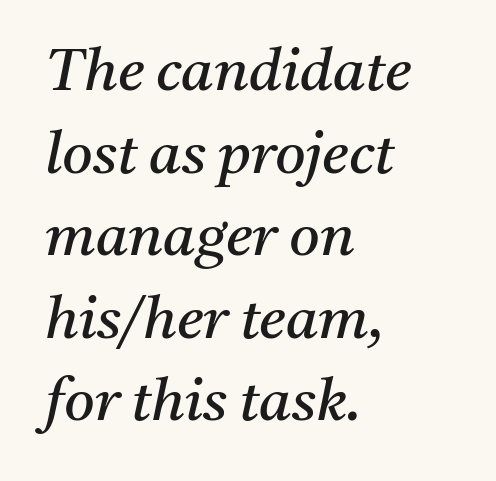
{"serif": "yes", "italic": "yes", "lean": "right", "slant_degrees": 11, "bold": "no", "weight": "regular", "width": "normal", "stroke_contrast": "medium", "x_height": "medium", "monospaced": "no", "underline": "no", "align": "left", "line_spacing": "normal", "line_spacing_ratio": 1.4, "letter_spacing": "normal", "letter_spacing_em": 0.0, "glyph_px": 59}
